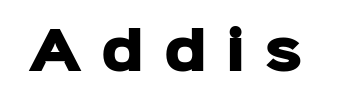
{"serif": "no", "italic": "no", "bold": "yes", "weight": "heavy", "width": "normal", "stroke_contrast": "low", "x_height": "medium", "monospaced": "no", "underline": "no", "letter_spacing": "wide", "letter_spacing_em": 0.37, "glyph_px": 52}
